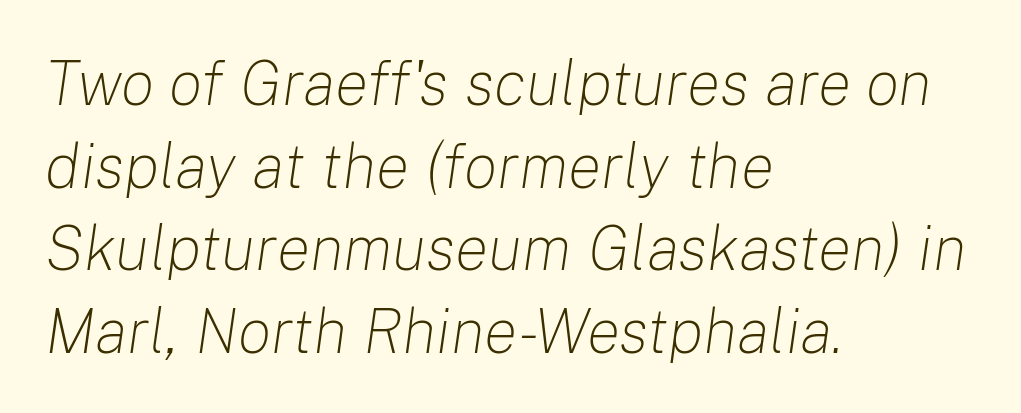
{"italic": "yes", "lean": "right", "slant_degrees": 8, "bold": "no", "weight": "light", "width": "normal", "stroke_contrast": "low", "x_height": "medium", "monospaced": "no", "underline": "no", "align": "left", "line_spacing": "normal", "line_spacing_ratio": 1.31, "letter_spacing": "normal", "letter_spacing_em": 0.0, "glyph_px": 63}
